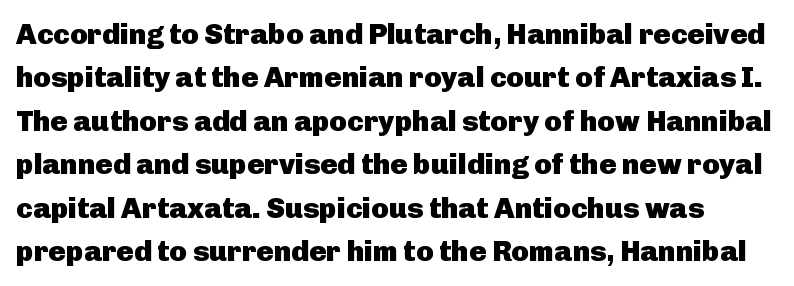
The font family rendered here belongs to the sans-serif group. These lines keep a tight, regular rhythm from letter to letter. The type sits square on the baseline with zero lean. Leading: standard.
